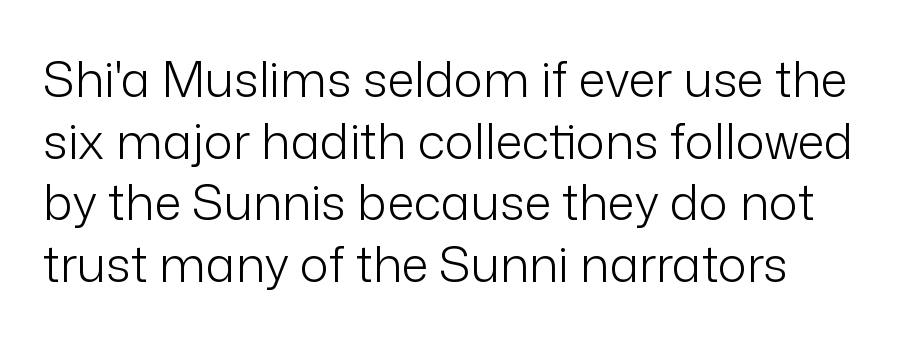
Q: Is the text bold? A: No.
Q: Is the text italic (slanted)? A: No, it is upright.
Q: Is the typeface a serif or a sans-serif typeface? A: Sans-serif.
Q: Is the text underlined? A: No.
Q: Is the spacing between letters normal or unusually wide? A: Normal.
Q: Is the spacing between lines tight, normal or loose? A: Normal.
Q: Width (condensed, normal, or wide)? A: Normal.
Q: Stroke contrast? A: Low.
Q: x-height? A: Medium.
Q: Monospaced? A: No.
